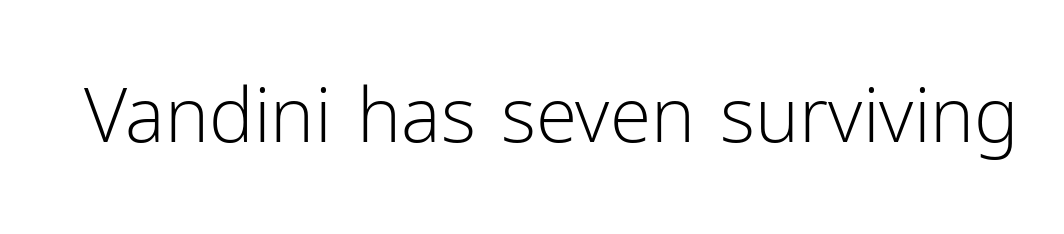
{"serif": "no", "italic": "no", "bold": "no", "weight": "light", "width": "normal", "stroke_contrast": "low", "x_height": "medium", "monospaced": "no", "underline": "no", "letter_spacing": "normal", "letter_spacing_em": 0.0, "glyph_px": 75}
